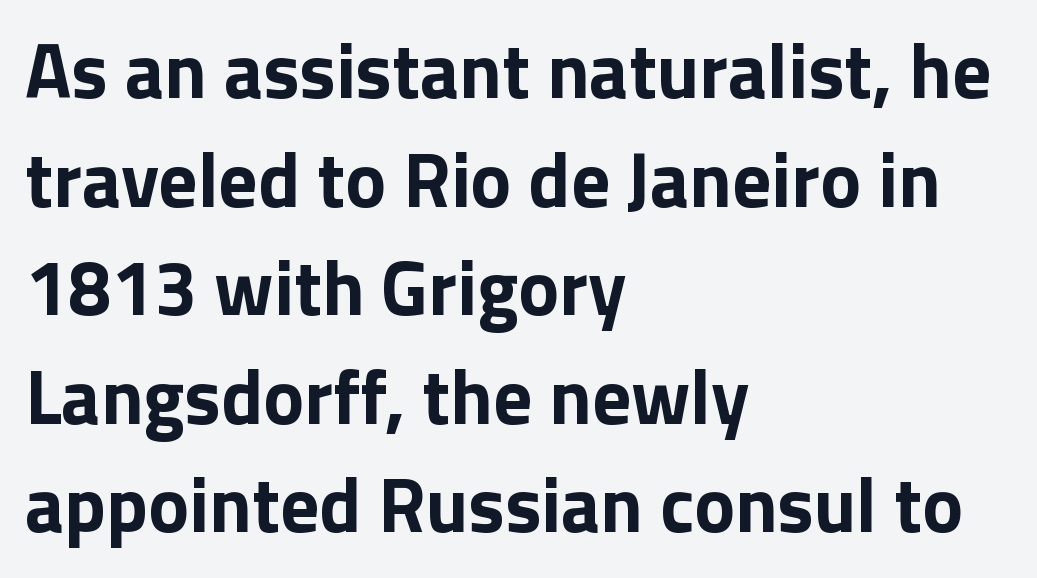
The image shows 77 px bold sans-serif type, upright; set left-aligned, normal line spacing (1.41x), normal letter spacing, not underlined; low stroke contrast and a medium x-height.
